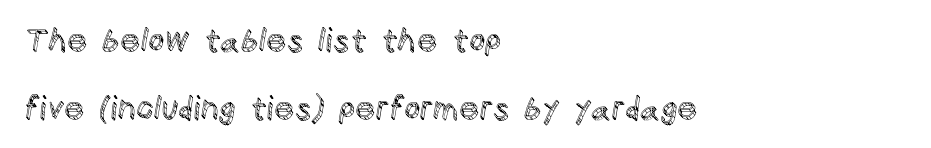
{"width": "normal", "x_height": "large", "monospaced": "no", "underline": "no", "align": "left", "line_spacing": "loose", "line_spacing_ratio": 2.13, "letter_spacing": "normal", "letter_spacing_em": 0.0, "glyph_px": 32}
